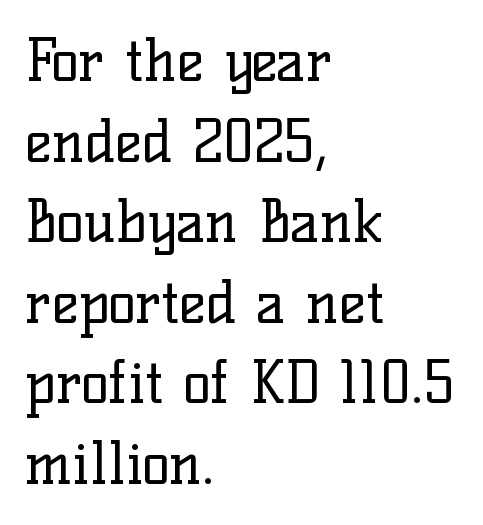
Q: Is the text bold? A: No.
Q: Is the text italic (slanted)? A: No, it is upright.
Q: Is the typeface a serif or a sans-serif typeface? A: Serif.
Q: Is the text underlined? A: No.
Q: How is the paragraph aligned? A: Left-aligned.
Q: Is the spacing between letters normal or unusually wide? A: Normal.
Q: Is the spacing between lines tight, normal or loose? A: Normal.
Q: Width (condensed, normal, or wide)? A: Normal.
Q: Stroke contrast? A: Low.
Q: x-height? A: Medium.
Q: Monospaced? A: No.
